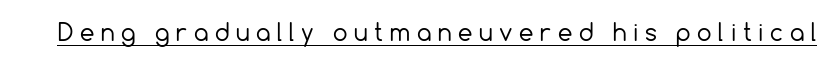
{"italic": "no", "bold": "no", "underline": "yes", "letter_spacing": "wide", "letter_spacing_em": 0.29, "glyph_px": 23}
